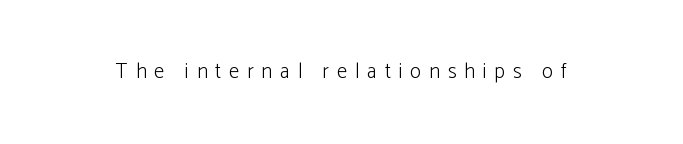
The image shows 21 px text type, upright; set unusually wide letter spacing (+0.37 em), not underlined.
